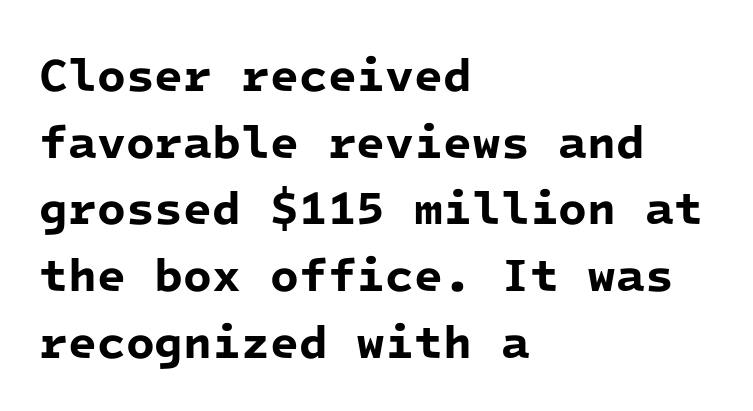
{"serif": "no", "bold": "yes", "weight": "bold", "width": "normal", "stroke_contrast": "low", "x_height": "medium", "monospaced": "yes", "underline": "no", "align": "left", "line_spacing": "normal", "line_spacing_ratio": 1.42, "letter_spacing": "normal", "letter_spacing_em": 0.0, "glyph_px": 47}
